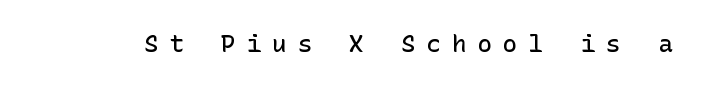
Q: Is the text bold? A: Semi-bold.
Q: Is the text italic (slanted)? A: No, it is upright.
Q: Is the text underlined? A: No.
Q: Is the spacing between letters normal or unusually wide? A: Unusually wide.
